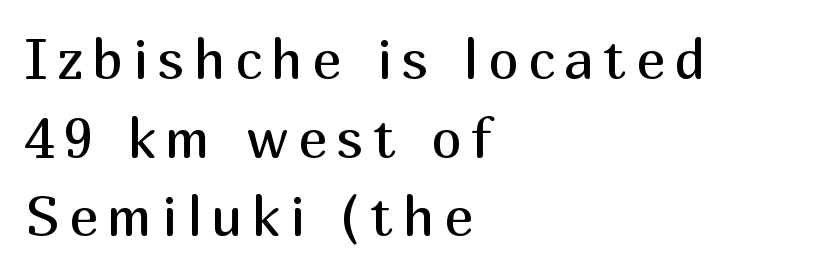
{"serif": "no", "italic": "no", "bold": "no", "weight": "regular", "width": "normal", "stroke_contrast": "medium", "x_height": "medium", "monospaced": "no", "underline": "no", "align": "left", "line_spacing": "normal", "line_spacing_ratio": 1.43, "glyph_px": 55}
